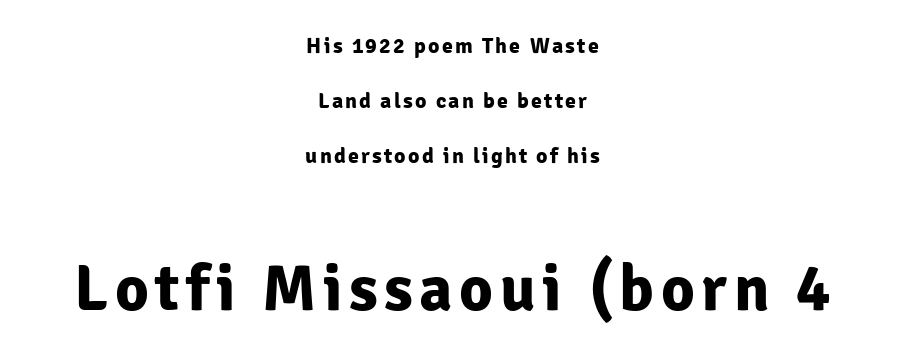
The zone under the glyphs is completely vacant. If you folded the block vertically in half, each line would mirror itself in length. Bigger letters appear in the bottom chunk; the top chunk is reduced. Here the designer chose a conventional face with non-uniform glyph widths.
